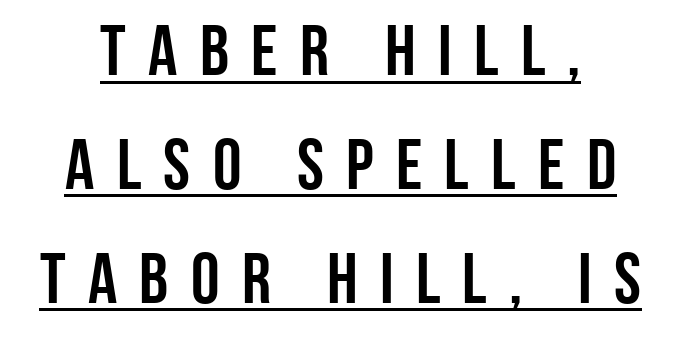
The glyphs are accompanied by a horizontal stroke just below them. The specimen reads as upright at a glance. Nothing sits at the stroke ends, so this counts as sans-serif. The rendering uses natural spacing where letterforms have individual widths. Students, note that the glyphs here are deliberately spaced far apart.
